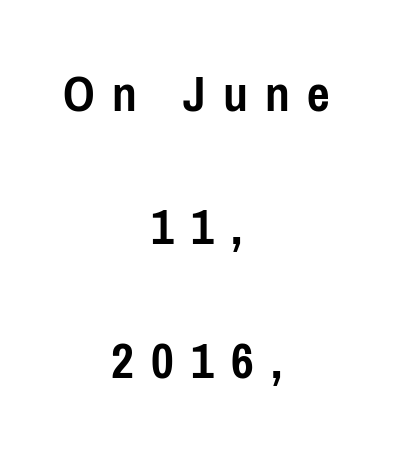
Look at the tracking — it's clearly loosened, letters drifting apart. The font's upright variant was chosen for this text. A centered setting, common on invitations and titles, is used for this passage. This block would shrink considerably if given ordinary leading; it's expanded now. Thick stems and heavy bowls — unmistakably bold.
